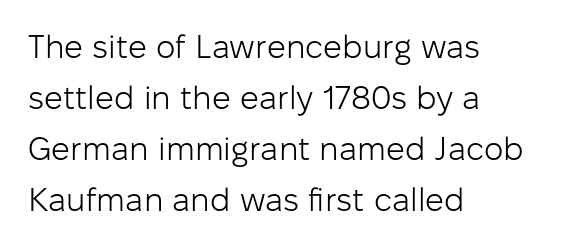
Q: Is the text bold? A: No.
Q: Is the text italic (slanted)? A: No, it is upright.
Q: Is the typeface a serif or a sans-serif typeface? A: Sans-serif.
Q: Is the text underlined? A: No.
Q: How is the paragraph aligned? A: Left-aligned.
Q: Is the spacing between letters normal or unusually wide? A: Normal.
Q: Is the spacing between lines tight, normal or loose? A: Normal.
Q: Width (condensed, normal, or wide)? A: Normal.
Q: Stroke contrast? A: Low.
Q: x-height? A: Medium.
Q: Monospaced? A: No.
